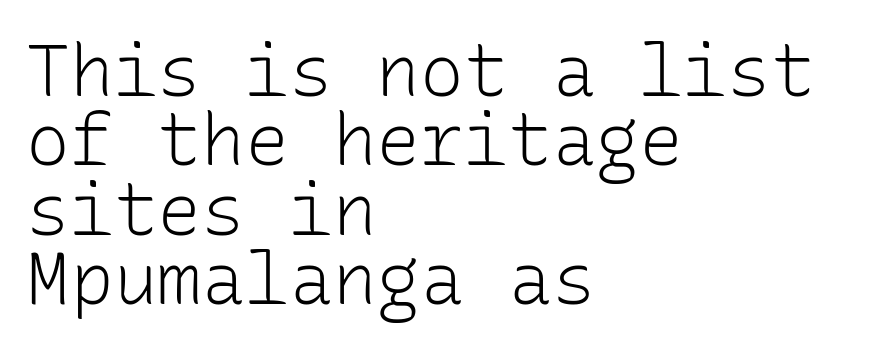
Observe the absence of serifs on each vertical stroke in this sample. The letters march in equal steps, a hallmark of fixed-pitch type. A roman cut, with each character standing at attention. The letters look calm and open, with moderate or lighter stems.
